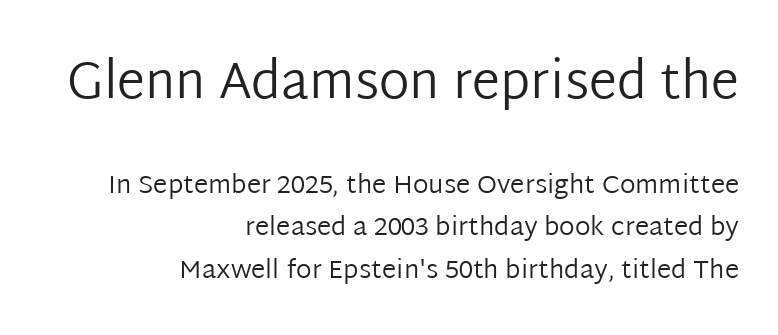
The letters stand upright; this is a roman face. The weight tops out at a normal text grade. You could not count columns in this text — the font is proportionally spaced. The horizontal fit of the characters is conventional and even.
